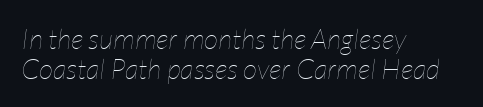
Vertically, the passage feels compressed, each row crowding the next. Standard letterfit; no display-style spreading of the glyphs. Heft: none added — not bold. The typography opts for an oblique posture over an upright one. These lines are rendered in a variable-pitch font.
